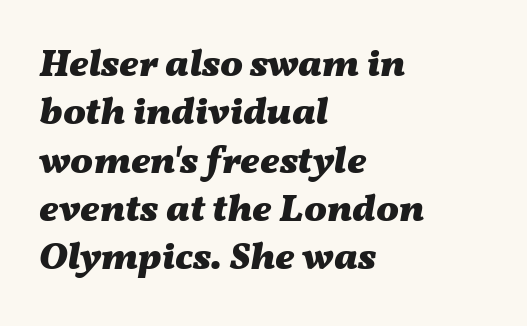
In terms of letterspacing, this is plain default setting. Bold? Absolutely — the strokes are thick and heavy. The text carries the slant typical of an italic or oblique font. Layout note: lines flush left. Only glyphs here, with clear space below each row.
